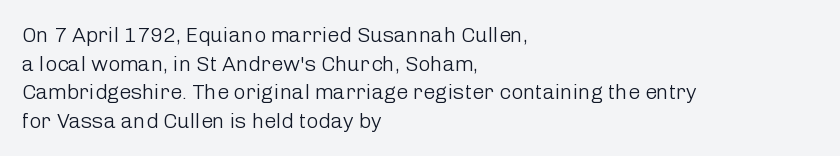
Q: Is the text bold? A: No.
Q: Is the text italic (slanted)? A: No, it is upright.
Q: Is the text underlined? A: No.
Q: How is the paragraph aligned? A: Left-aligned.
Q: Is the spacing between letters normal or unusually wide? A: Normal.
Q: Is the spacing between lines tight, normal or loose? A: Normal.
